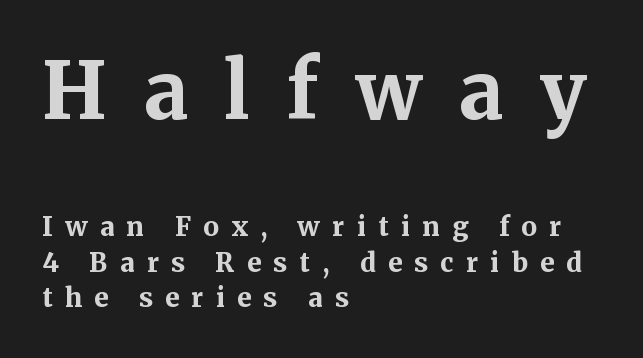
Short and long lines alike share a common starting point at left. Strong, thick strokes mark this as bold type. A typesetter would call this proportional, since set widths differ per character. A typesetter would call this leading conventional body-copy spacing. Block one is the big one; block two sits smaller underneath. The zone under the glyphs is completely vacant.
